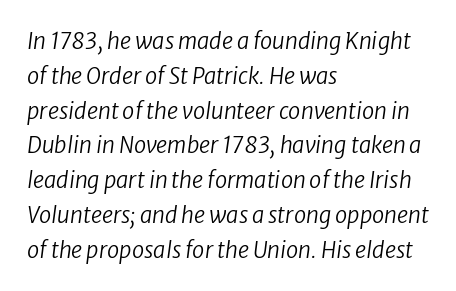
Q: Is the text bold? A: No.
Q: Is the text italic (slanted)? A: Yes, it leans right by about 8 degrees.
Q: Is the text underlined? A: No.
Q: How is the paragraph aligned? A: Left-aligned.
Q: Is the spacing between letters normal or unusually wide? A: Normal.
Q: Is the spacing between lines tight, normal or loose? A: Normal.
